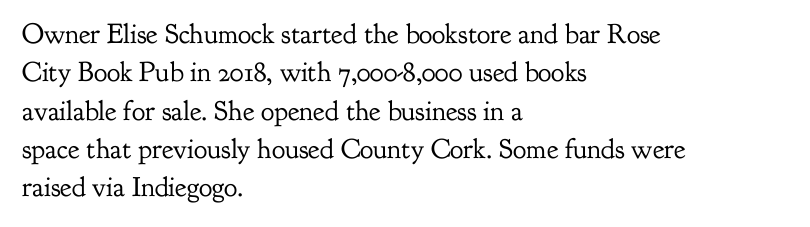
The vertical gap from one line to the next is medium. The letters stand straight up with perfectly vertical stems. Font category for this specimen: serif. Heft: none added — not bold. Looks like regular typesetting: each glyph gets only the width it needs. These lines stack with their left ends in a neat column.
